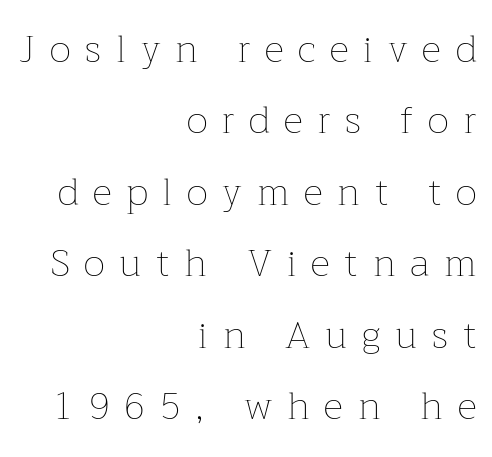
{"italic": "no", "bold": "no", "weight": "thin", "width": "normal", "stroke_contrast": "low", "x_height": "medium", "monospaced": "no", "underline": "no", "align": "right", "line_spacing_ratio": 1.88, "letter_spacing": "wide", "letter_spacing_em": 0.39, "glyph_px": 38}
